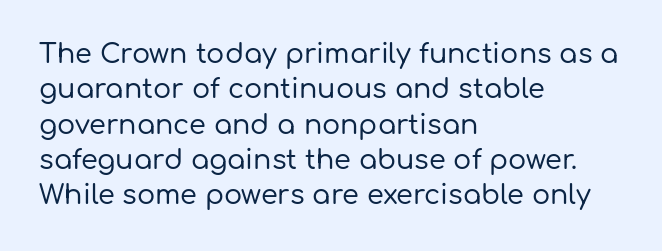
Interline gaps are of average width in this sample. The axis of the letterforms is exactly vertical. Casual observation: everything's shoved over to the left. These lines keep a tight, regular rhythm from letter to letter. Unmarked baselines from the first word to the last.
